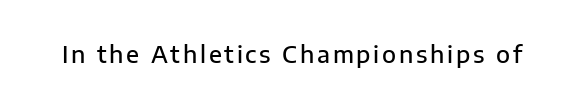
If you drew a line through each stem, it would be perfectly vertical. A bit beefed up — I'd call it semibold rather than bold. Just letters on the line, the space beneath them empty.
